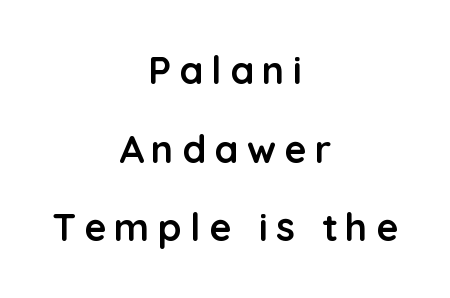
{"serif": "no", "italic": "no", "bold": "yes", "weight": "semibold", "width": "normal", "stroke_contrast": "low", "x_height": "medium", "monospaced": "no", "underline": "no", "align": "center", "line_spacing": "loose", "line_spacing_ratio": 2.07, "letter_spacing": "wide", "letter_spacing_em": 0.22, "glyph_px": 38}
